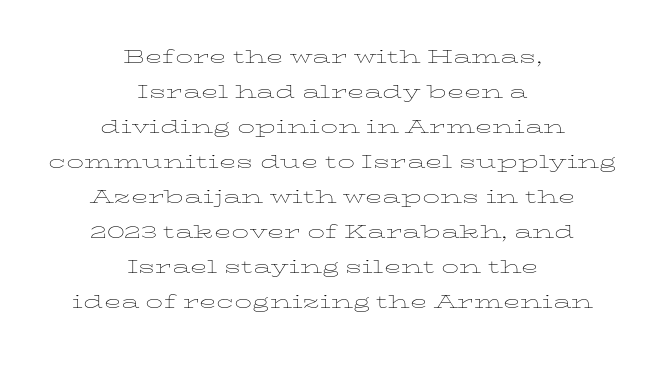
Q: Is the text bold? A: No.
Q: Is the text italic (slanted)? A: No, it is upright.
Q: Is the text underlined? A: No.
Q: How is the paragraph aligned? A: Centered.
Q: Is the spacing between letters normal or unusually wide? A: Normal.
Q: Is the spacing between lines tight, normal or loose? A: Normal.
